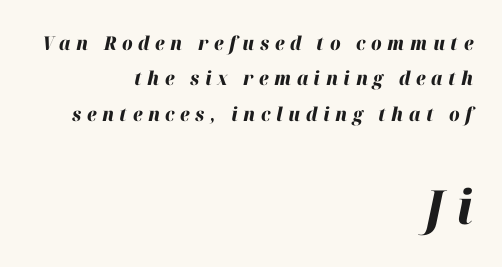
The image shows 47 px heavy type, italic (leaning right); set right-aligned, line spacing 1.86x, unusually wide letter spacing (+0.29 em), not underlined; the second (bottom) block is 2.47x larger; high stroke contrast and a medium x-height.
